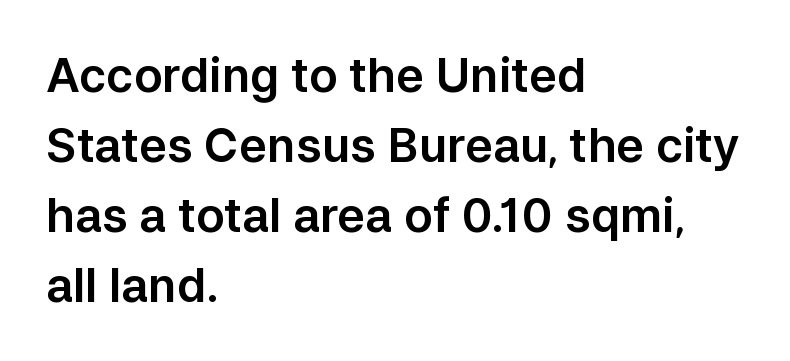
The image shows 47 px sans-serif type, upright; set left-aligned, normal line spacing (1.49x), normal letter spacing, not underlined; low stroke contrast and a medium x-height.
